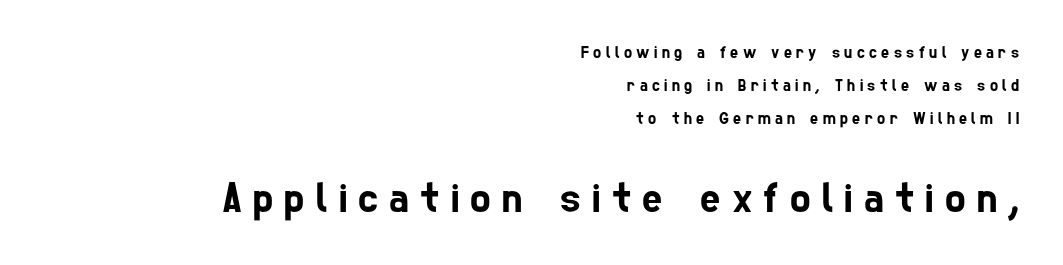
Q: Is the typeface a serif or a sans-serif typeface? A: Sans-serif.
Q: Is the text underlined? A: No.
Q: How is the paragraph aligned? A: Right-aligned.
Q: Is the spacing between letters normal or unusually wide? A: Unusually wide.
Q: Is the spacing between lines tight, normal or loose? A: Loose.
Q: Which block of text is set in a larger size, the first (top) or the second (bottom)? A: The second (bottom) one.
Q: Width (condensed, normal, or wide)? A: Condensed.
Q: Stroke contrast? A: Low.
Q: x-height? A: Medium.
Q: Monospaced? A: No.
